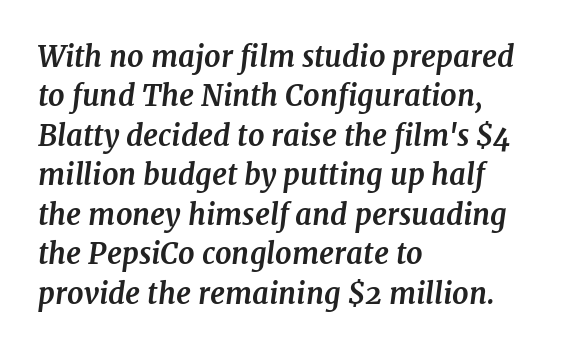
{"serif": "yes", "italic": "yes", "lean": "right", "slant_degrees": 7, "bold": "yes", "weight": "bold", "width": "normal", "stroke_contrast": "medium", "x_height": "medium", "monospaced": "no", "underline": "no", "align": "left", "line_spacing": "normal", "line_spacing_ratio": 1.36, "letter_spacing": "normal", "letter_spacing_em": 0.0, "glyph_px": 29}
